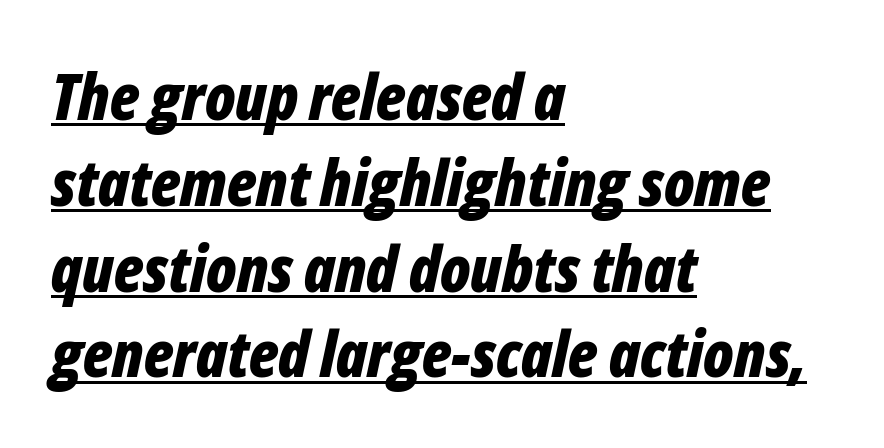
{"italic": "yes", "lean": "right", "slant_degrees": 12, "bold": "yes", "weight": "bold", "width": "condensed", "stroke_contrast": "low", "x_height": "medium", "monospaced": "no", "underline": "yes", "align": "left", "line_spacing": "normal", "line_spacing_ratio": 1.34, "letter_spacing": "normal", "letter_spacing_em": 0.0, "glyph_px": 64}
